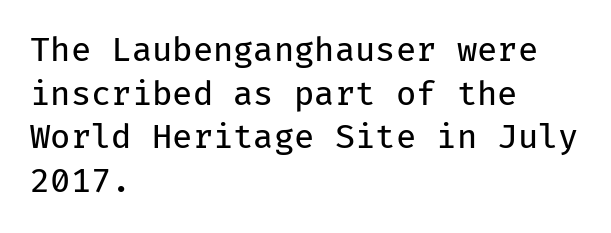
The image shows 33 px regular-weight sans-serif type, upright, monospaced; set left-aligned, normal line spacing (1.32x), normal letter spacing, not underlined; low stroke contrast and a medium x-height.
